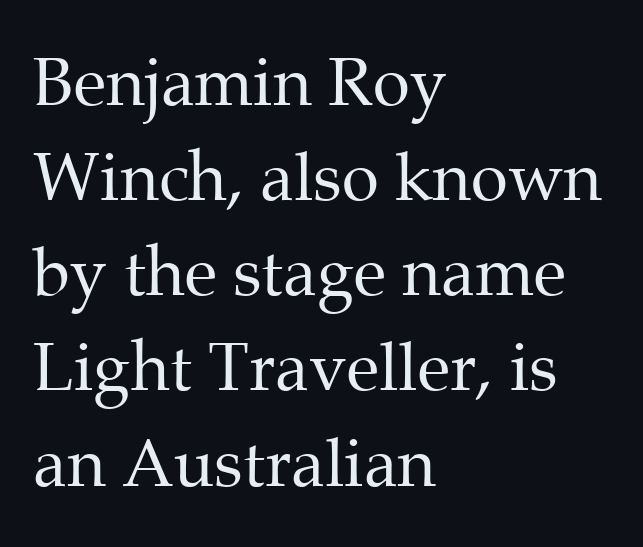
The image shows 67 px regular-weight serif type, upright; set left-aligned, normal line spacing (1.42x), normal letter spacing, not underlined; medium stroke contrast and a medium x-height.
